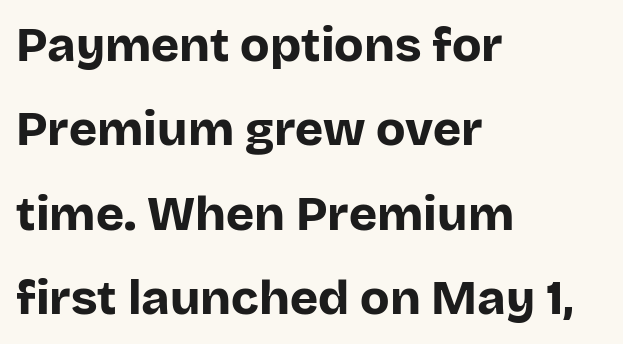
The image shows 48 px bold sans-serif type, upright; set left-aligned, line spacing 1.76x, normal letter spacing, not underlined; low stroke contrast and a large x-height.
